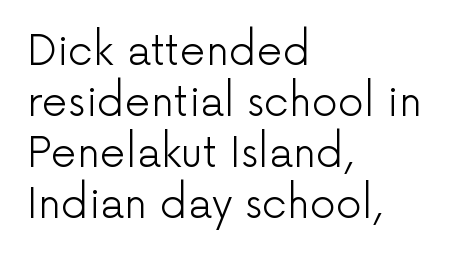
A sans-serif font was chosen for this passage. The line texture is even and compact thanks to regular tracking. Does the lettering tilt? It doesn't — this is upright. If you drew a ruler down the left edge, every line would touch it. Has an underline been added? It has not. The passage shown is not bold in any degree.
